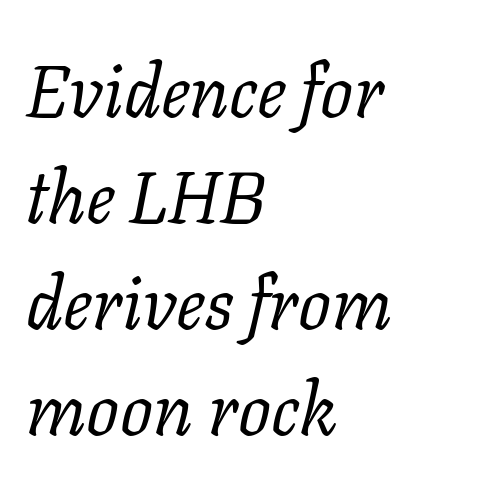
The image shows 73 px regular-weight serif type, italic (leaning right); set left-aligned, normal line spacing (1.45x), normal letter spacing, not underlined; low stroke contrast and a medium x-height.
